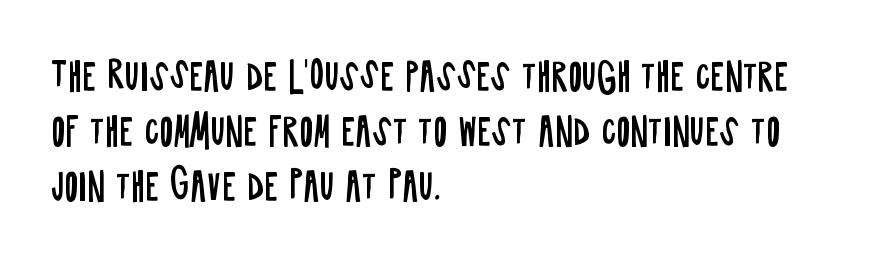
Bare-footed words on every line. The face used here is proportionally spaced, like ordinary book or web type. Honestly, the row spacing looks completely unremarkable. Check where the strokes stop: nothing finishes them off — pure sans. No extra ink here — the face is not bold. Is there any slant? The stems are plumb.
